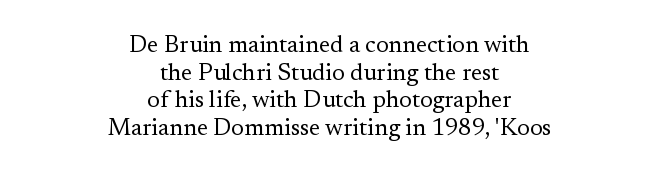
Q: Is the text bold? A: No.
Q: Is the text italic (slanted)? A: No, it is upright.
Q: Is the text underlined? A: No.
Q: How is the paragraph aligned? A: Centered.
Q: Is the spacing between letters normal or unusually wide? A: Normal.
Q: Is the spacing between lines tight, normal or loose? A: Tight.
